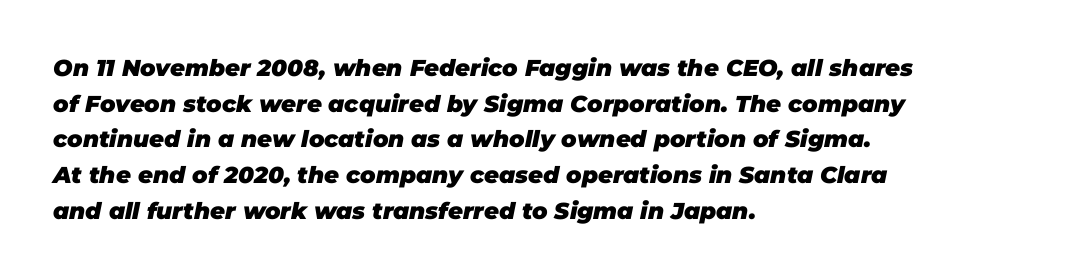
{"italic": "yes", "lean": "right", "slant_degrees": 11, "bold": "yes", "underline": "no", "align": "left", "line_spacing": "normal", "line_spacing_ratio": 1.55, "letter_spacing": "normal", "letter_spacing_em": 0.0, "glyph_px": 23}
